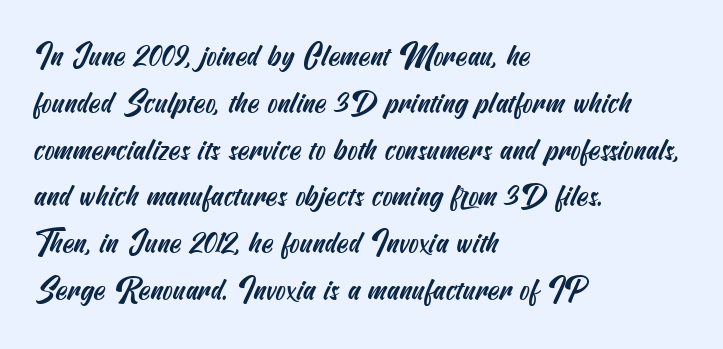
The passage shown is not underscored anywhere. The ragged edge is on the right, which tells us the setting is flush left. Glyph-to-glyph distance matches everyday printed text. Note: no serifs on the glyphs.
